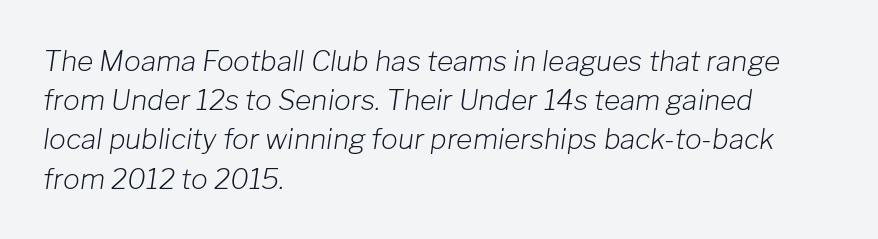
{"italic": "yes", "lean": "right", "slant_degrees": 8, "bold": "no", "weight": "light", "width": "normal", "stroke_contrast": "low", "x_height": "medium", "monospaced": "no", "underline": "no", "align": "left", "line_spacing": "normal", "line_spacing_ratio": 1.4, "letter_spacing": "normal", "letter_spacing_em": 0.0, "glyph_px": 28}
